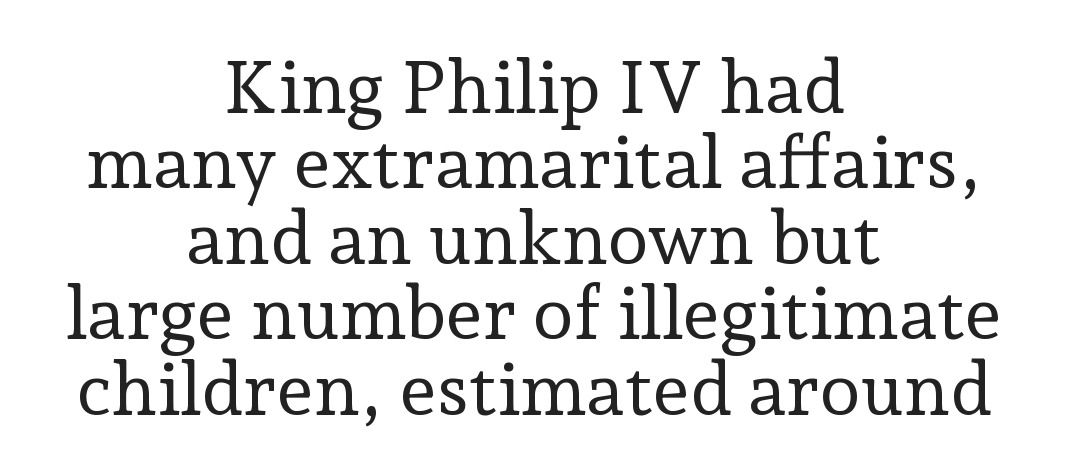
Q: Is the text bold? A: No.
Q: Is the text italic (slanted)? A: No, it is upright.
Q: Is the typeface a serif or a sans-serif typeface? A: Serif.
Q: Is the text underlined? A: No.
Q: How is the paragraph aligned? A: Centered.
Q: Is the spacing between letters normal or unusually wide? A: Normal.
Q: Is the spacing between lines tight, normal or loose? A: Tight.
Q: Width (condensed, normal, or wide)? A: Normal.
Q: Stroke contrast? A: Low.
Q: x-height? A: Medium.
Q: Monospaced? A: No.
